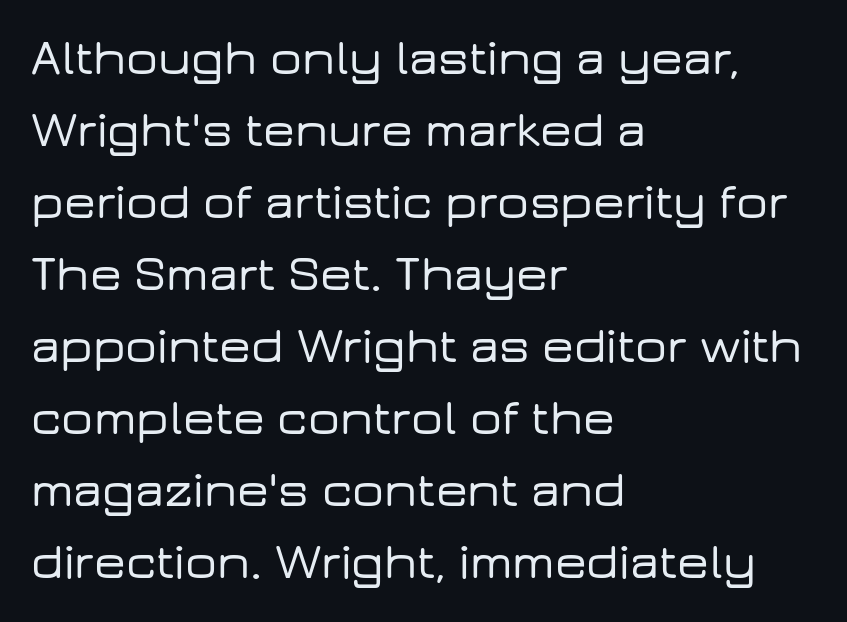
{"serif": "no", "italic": "no", "width": "wide", "stroke_contrast": "low", "x_height": "medium", "monospaced": "no", "underline": "no", "align": "left", "line_spacing": "normal", "line_spacing_ratio": 1.44, "letter_spacing": "normal", "letter_spacing_em": 0.0, "glyph_px": 50}
